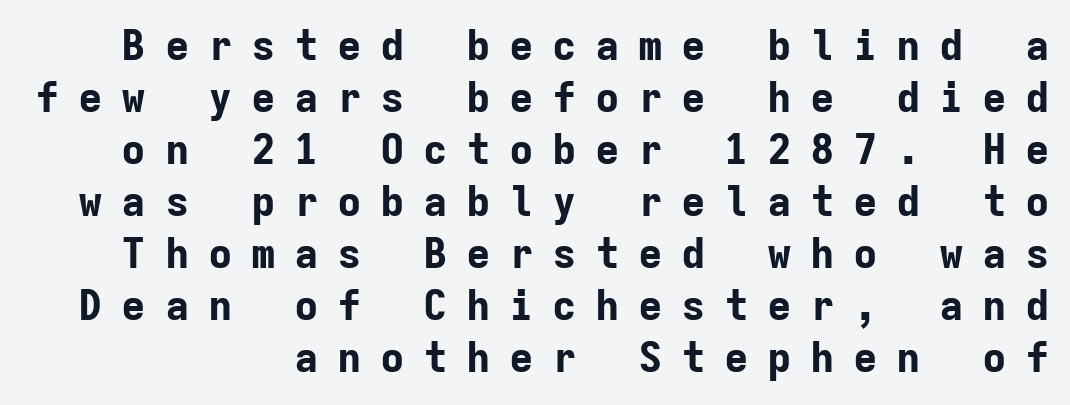
Q: Is the text bold? A: Yes.
Q: Is the text italic (slanted)? A: No, it is upright.
Q: Is the typeface a serif or a sans-serif typeface? A: Sans-serif.
Q: Is the text underlined? A: No.
Q: Is the spacing between letters normal or unusually wide? A: Unusually wide.
Q: Is the spacing between lines tight, normal or loose? A: Normal.
Q: Width (condensed, normal, or wide)? A: Normal.
Q: Stroke contrast? A: Low.
Q: x-height? A: Medium.
Q: Monospaced? A: Yes.
